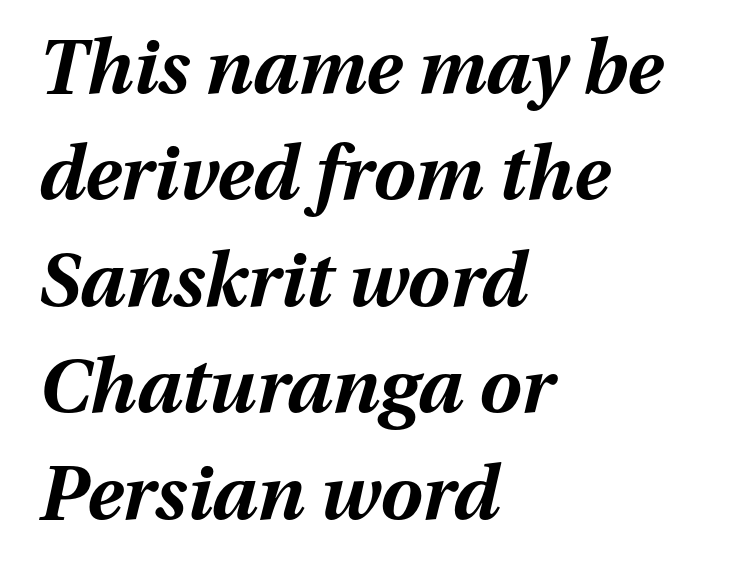
Plain, unruled lines of type. Summary of weight: heavy, a full bold. Does extra space separate the letters? No, they use regular spacing. You could not count columns in this text — the font is proportionally spaced.
